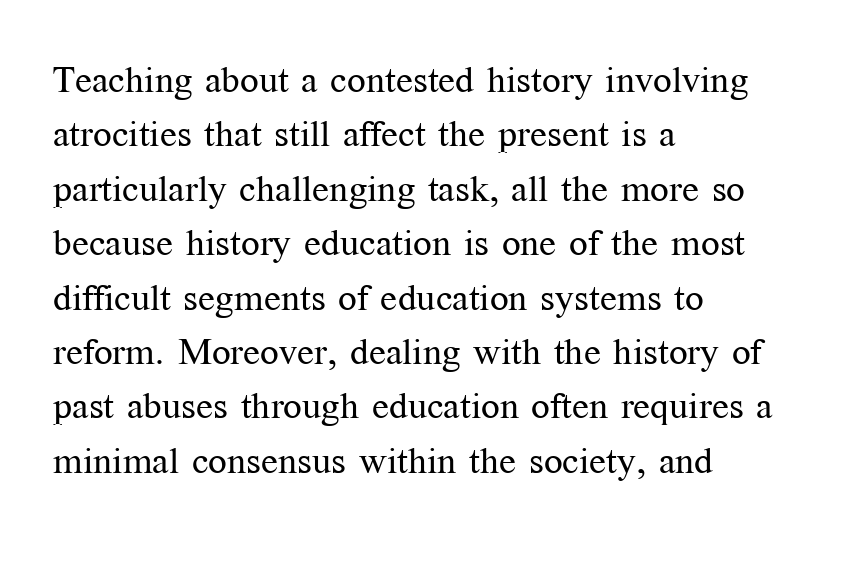
{"serif": "yes", "italic": "no", "bold": "no", "weight": "regular", "width": "normal", "stroke_contrast": "medium", "x_height": "medium", "monospaced": "no", "underline": "no", "align": "left", "line_spacing": "normal", "line_spacing_ratio": 1.47, "letter_spacing": "normal", "letter_spacing_em": 0.0, "glyph_px": 37}
